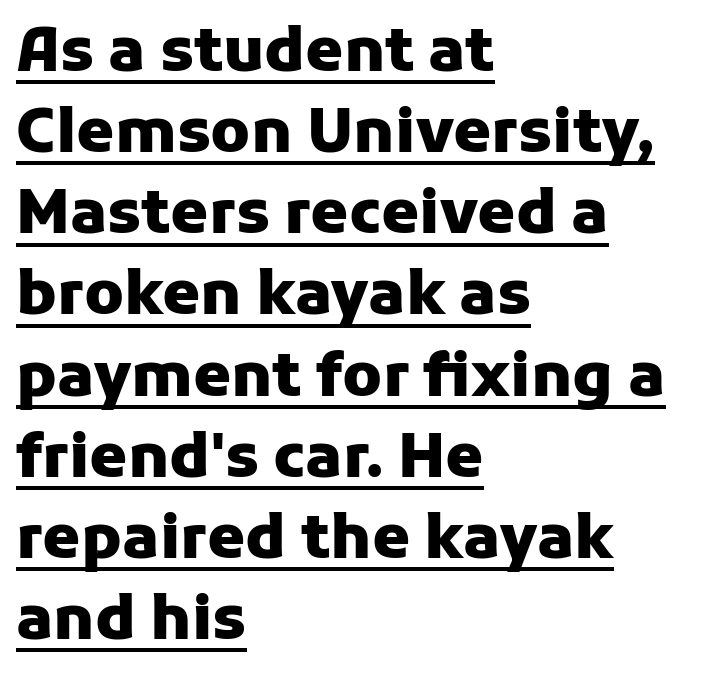
Q: Is the text bold? A: Yes.
Q: Is the text italic (slanted)? A: No, it is upright.
Q: Is the typeface a serif or a sans-serif typeface? A: Sans-serif.
Q: Is the text underlined? A: Yes.
Q: How is the paragraph aligned? A: Left-aligned.
Q: Is the spacing between letters normal or unusually wide? A: Normal.
Q: Is the spacing between lines tight, normal or loose? A: Normal.
Q: Width (condensed, normal, or wide)? A: Normal.
Q: Stroke contrast? A: Low.
Q: x-height? A: Medium.
Q: Monospaced? A: No.
